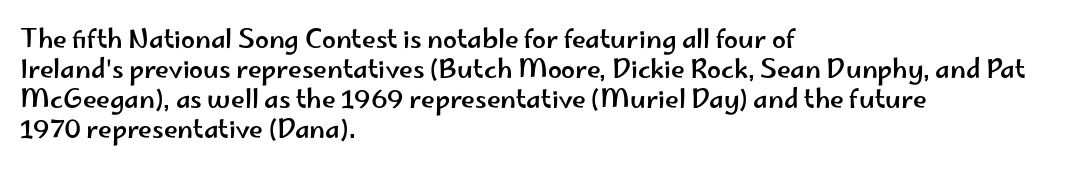
The image shows 25 px text type, upright; set left-aligned, line spacing 1.2x, normal letter spacing, not underlined.
